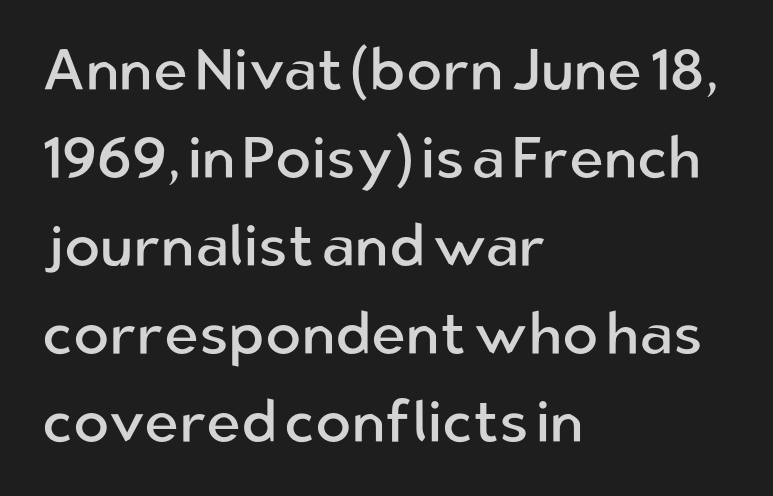
{"serif": "no", "italic": "no", "bold": "no", "weight": "regular", "width": "normal", "stroke_contrast": "low", "x_height": "medium", "monospaced": "no", "underline": "no", "align": "left", "line_spacing": "normal", "line_spacing_ratio": 1.49, "letter_spacing": "normal", "letter_spacing_em": 0.0, "glyph_px": 59}
